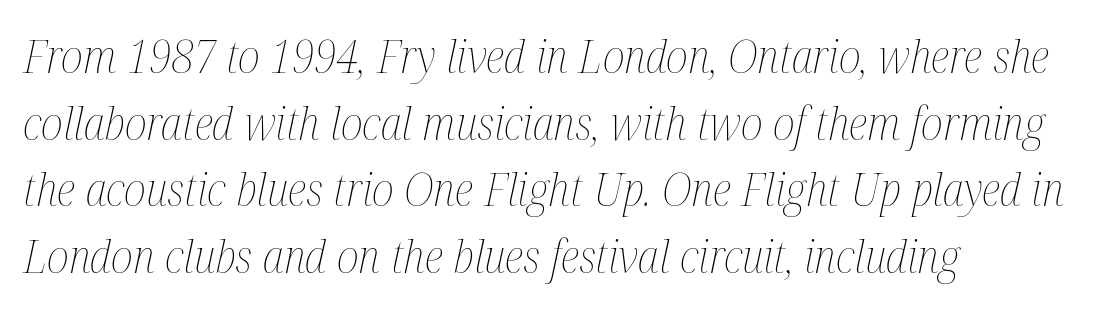
The image shows 46 px thin, condensed type, italic (leaning right); set left-aligned, normal line spacing (1.45x), normal letter spacing, not underlined; medium stroke contrast and a medium x-height.
